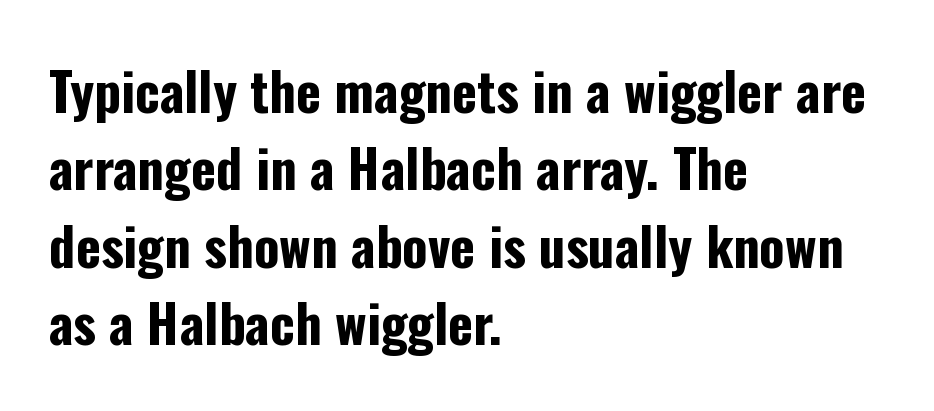
The image shows 53 px bold, condensed sans-serif type, upright; set left-aligned, normal line spacing (1.46x), normal letter spacing, not underlined; low stroke contrast and a medium x-height.
